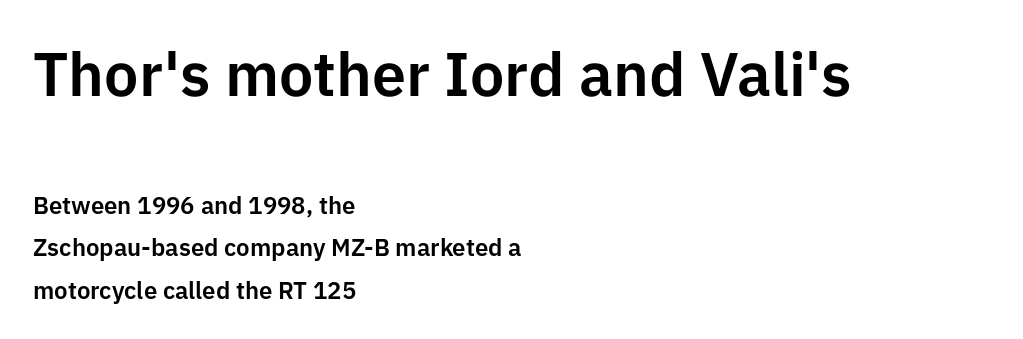
{"serif": "no", "italic": "no", "width": "normal", "stroke_contrast": "low", "x_height": "medium", "monospaced": "no", "underline": "no", "align": "left", "line_spacing_ratio": 1.76, "letter_spacing": "normal", "letter_spacing_em": 0.0, "larger_block": "first", "size_ratio": 2.54, "glyph_px": 61}
